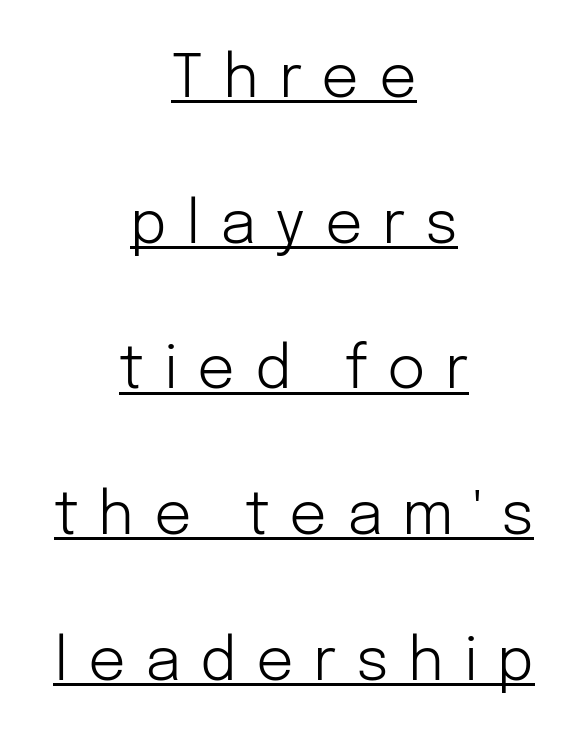
Are there feet on the stems? There aren't — it's a sans. Each letter keeps its own natural width here, so spacing adapts to shape. The face looks like a standard text weight, possibly lighter. The passage shown is underscored from start to finish. Rendered with straight, roman letterforms. Leading is clearly above the norm, producing a sparse column.
